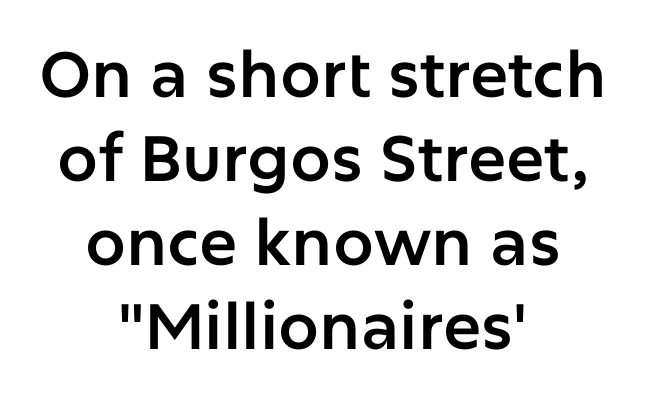
The image shows 64 px sans-serif type, upright; set centered, normal line spacing (1.31x), normal letter spacing, not underlined; low stroke contrast and a medium x-height.
